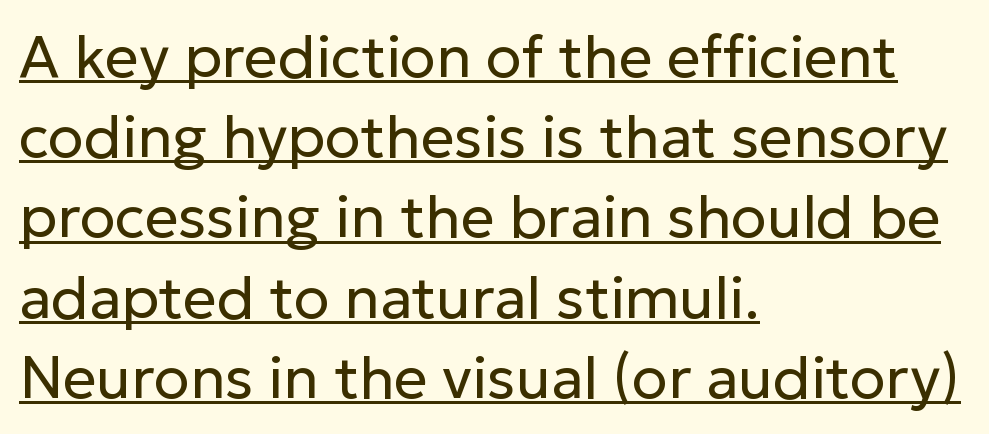
Q: Is the text bold? A: No.
Q: Is the text italic (slanted)? A: No, it is upright.
Q: Is the typeface a serif or a sans-serif typeface? A: Sans-serif.
Q: Is the text underlined? A: Yes.
Q: How is the paragraph aligned? A: Left-aligned.
Q: Is the spacing between letters normal or unusually wide? A: Normal.
Q: Is the spacing between lines tight, normal or loose? A: Normal.
Q: Width (condensed, normal, or wide)? A: Normal.
Q: Stroke contrast? A: Low.
Q: x-height? A: Medium.
Q: Monospaced? A: No.
